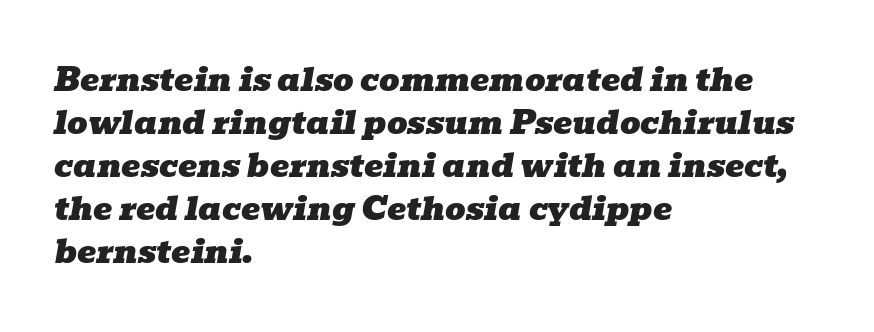
{"serif": "yes", "italic": "yes", "lean": "right", "slant_degrees": 10, "width": "wide", "stroke_contrast": "low", "x_height": "medium", "monospaced": "no", "underline": "no", "align": "left", "line_spacing": "normal", "line_spacing_ratio": 1.34, "letter_spacing": "normal", "letter_spacing_em": 0.0, "glyph_px": 32}
